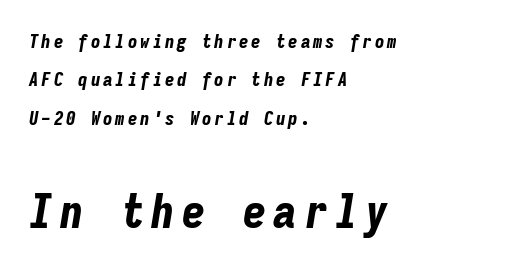
The image shows 47 px bold, condensed type, italic (leaning right), monospaced; set left-aligned, loose line spacing (2.02x), not underlined; the second (bottom) block is 2.47x larger; low stroke contrast and a medium x-height.
